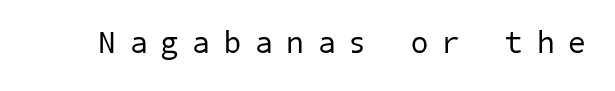
Q: Is the text bold? A: No.
Q: Is the typeface a serif or a sans-serif typeface? A: Sans-serif.
Q: Is the text underlined? A: No.
Q: Is the spacing between letters normal or unusually wide? A: Unusually wide.
Q: Width (condensed, normal, or wide)? A: Normal.
Q: Stroke contrast? A: Low.
Q: x-height? A: Medium.
